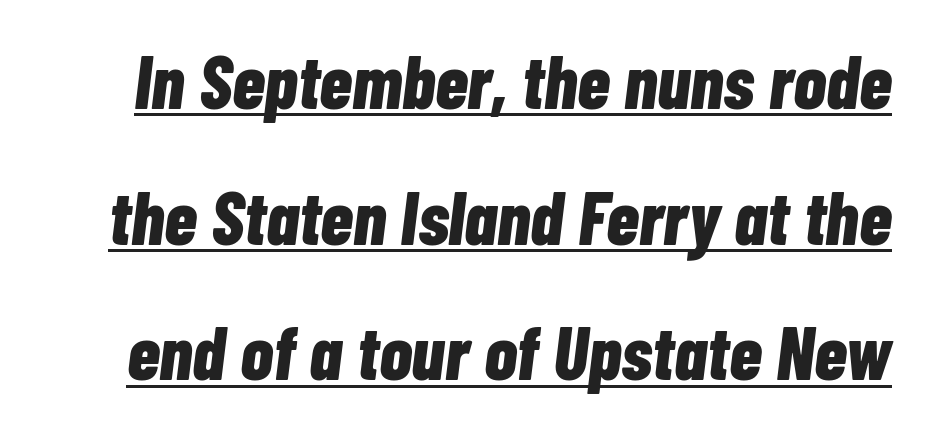
Here the designer chose a conventional face with non-uniform glyph widths. Typographic density is high because the face is bold. The letters are slanted; this is an italic face. How are the letters spaced? Ordinarily, with no added tracking.
